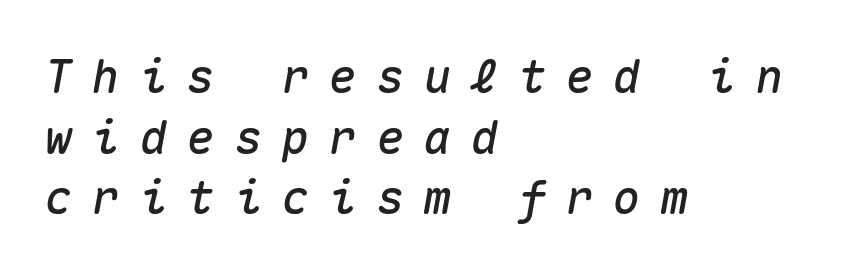
{"italic": "yes", "lean": "right", "slant_degrees": 10, "width": "normal", "stroke_contrast": "medium", "x_height": "medium", "monospaced": "yes", "underline": "no", "align": "left", "line_spacing": "normal", "line_spacing_ratio": 1.32, "letter_spacing": "wide", "letter_spacing_em": 0.43, "glyph_px": 46}
